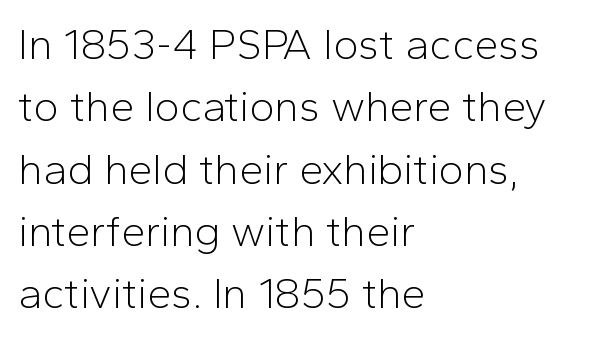
{"serif": "no", "italic": "no", "bold": "no", "weight": "light", "width": "normal", "stroke_contrast": "low", "x_height": "medium", "monospaced": "no", "underline": "no", "align": "left", "line_spacing": "normal", "line_spacing_ratio": 1.45, "letter_spacing": "normal", "letter_spacing_em": 0.0, "glyph_px": 43}
